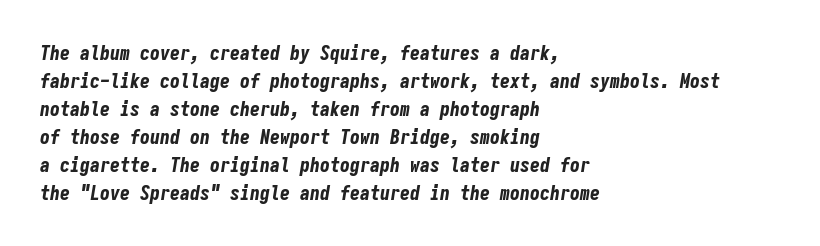
The paragraph shown leans on its left margin. Caption: standard tracking, unaltered. Interline gaps are of average width in this sample. Unmarked baselines from the first word to the last. Look at the stroke-to-counter ratio: heavy, a bold.
